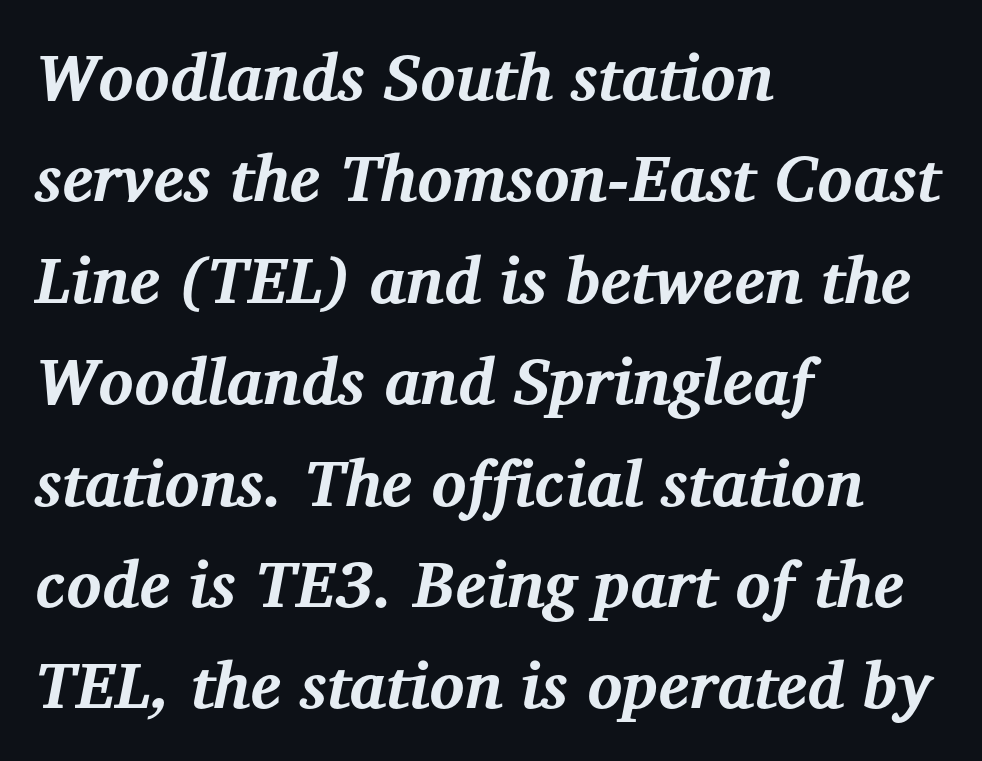
The specimen reads as italic at a glance. Looks like regular typesetting: each glyph gets only the width it needs. There is no visible air inserted between adjacent glyphs. A dark, heavy texture on the line: the type is bold. What kind of face is this? One with serifs.
